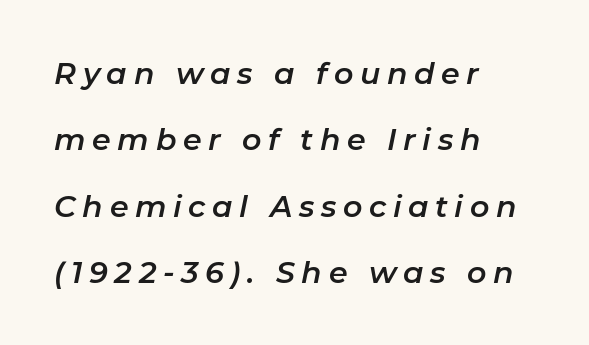
The image shows 30 px text type, italic (leaning right); set left-aligned, loose line spacing (2.21x), unusually wide letter spacing (+0.22 em), not underlined; low stroke contrast and a medium x-height.
